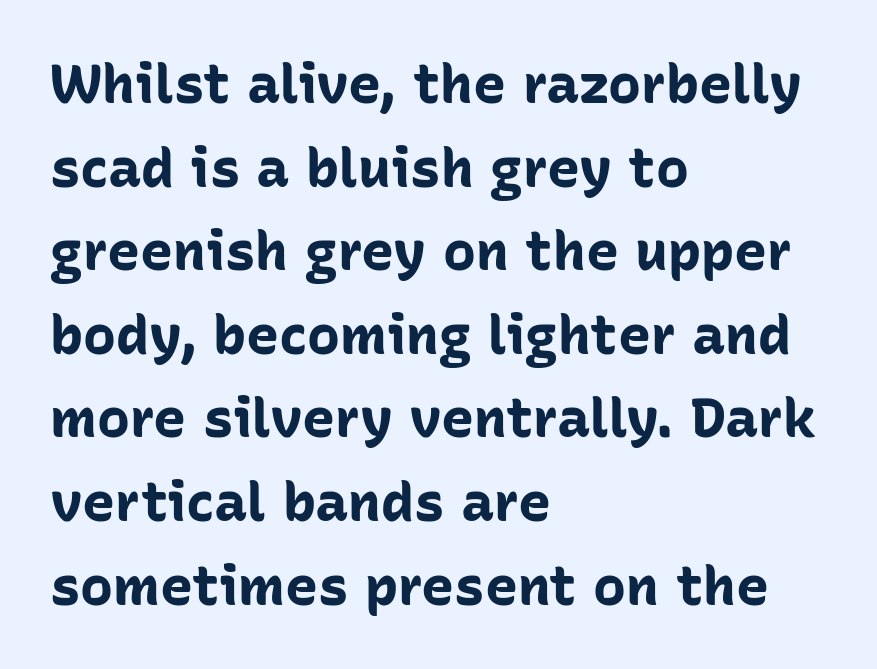
{"serif": "no", "italic": "no", "bold": "yes", "weight": "bold", "width": "normal", "stroke_contrast": "low", "x_height": "medium", "monospaced": "no", "underline": "no", "align": "left", "line_spacing": "normal", "line_spacing_ratio": 1.52, "letter_spacing": "normal", "letter_spacing_em": 0.0, "glyph_px": 55}
